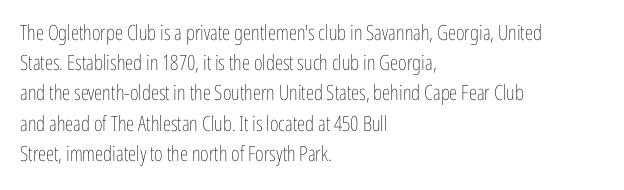
{"italic": "no", "bold": "no", "underline": "no", "align": "left", "line_spacing": "normal", "line_spacing_ratio": 1.44, "letter_spacing": "normal", "letter_spacing_em": 0.0, "glyph_px": 21}
